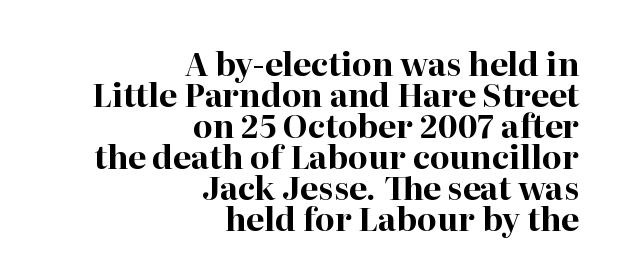
Rule under the text: the space is simply empty. Short note: letters normally spaced. The lines are quadded right. Style check: upright. Every letter is thick-stroked: bold, no question.
